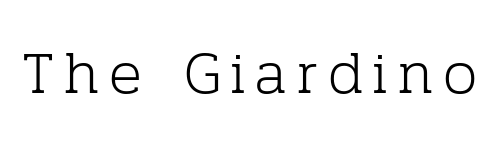
{"serif": "yes", "italic": "no", "bold": "no", "weight": "light", "width": "normal", "stroke_contrast": "low", "x_height": "medium", "monospaced": "no", "underline": "no", "glyph_px": 61}
